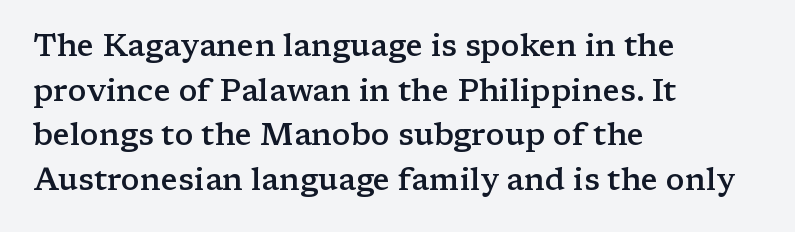
Observe the serifs anchoring each vertical stroke in this sample. The font's upright variant was chosen for this text. The space beneath each line is pristine and unruled. Look at the stroke-to-counter ratio: somewhat heavy, a semibold.
